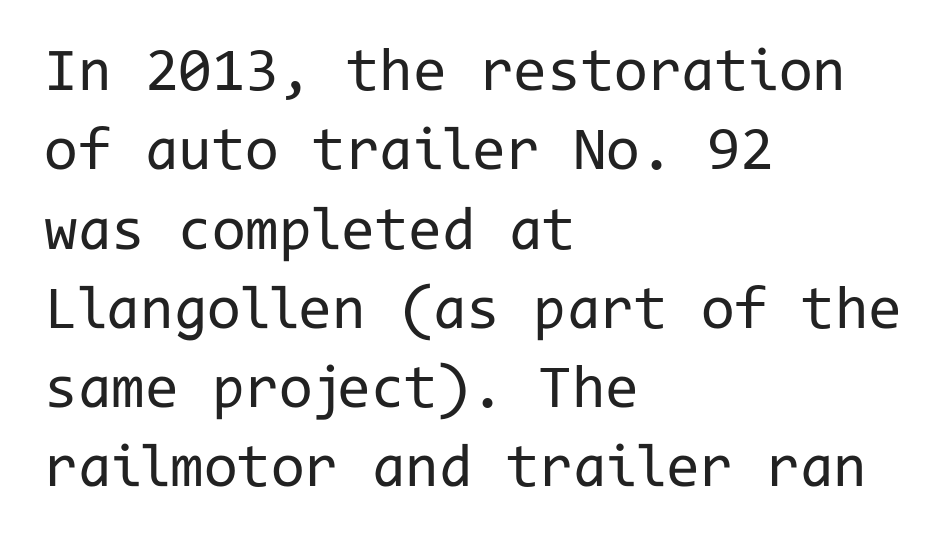
The image shows 61 px regular-weight sans-serif type, upright, monospaced; set left-aligned, normal line spacing (1.3x), normal letter spacing, not underlined; low stroke contrast and a medium x-height.
